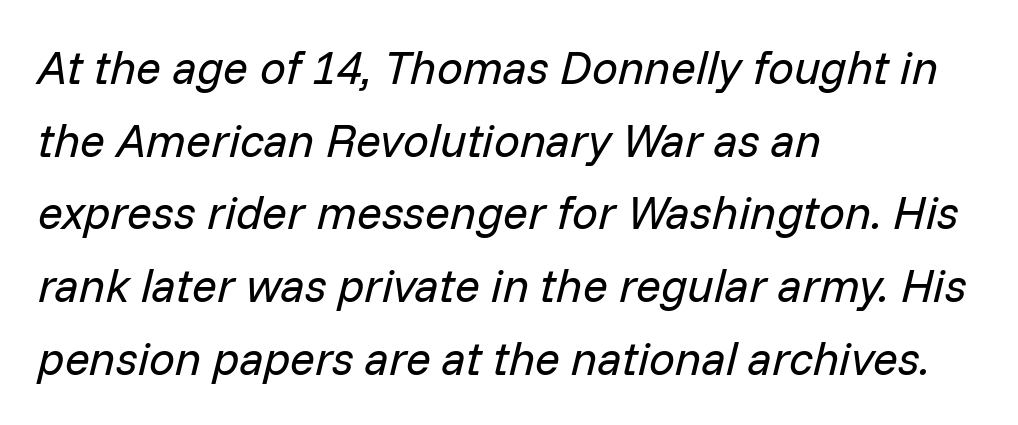
The image shows 46 px regular-weight type, italic (leaning right); set left-aligned, normal line spacing (1.58x), normal letter spacing, not underlined; low stroke contrast and a medium x-height.
